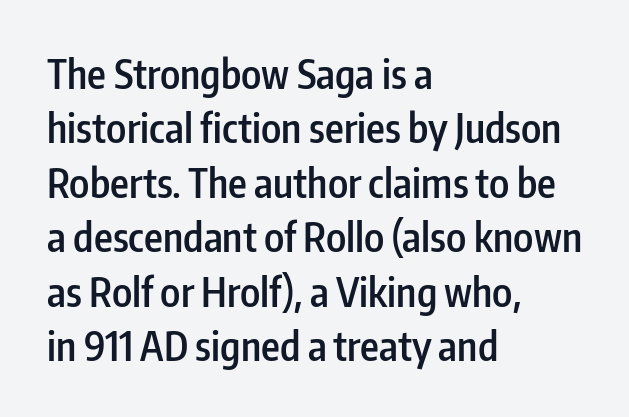
Grotesque or geometric, the face here clearly has no serifs. Each word holds together tightly as a unit, with standard inter-letter gaps. Short and long lines alike share a common starting point at left. Characters remain perfectly vertical along every line. A typesetter would call this proportional, since set widths differ per character. This sample keeps an unexceptional amount of space between lines.
